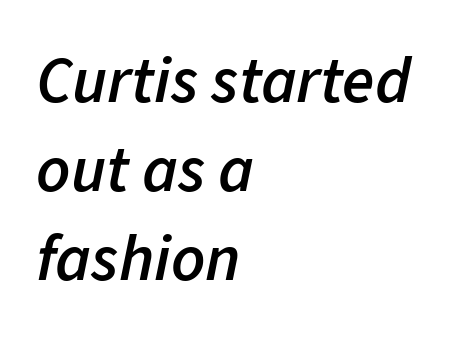
The image shows 66 px semibold type, italic (leaning right); set left-aligned, normal line spacing (1.35x), normal letter spacing, not underlined; low stroke contrast and a medium x-height.
